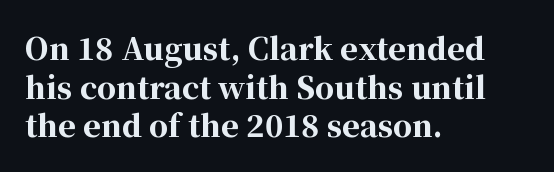
A dark, heavy texture on the line: the type is bold. The passage is arranged the way most books set body copy — flush left. Students, observe: this is what conventionally led text looks like. The letters stand upright; this is a roman face.
